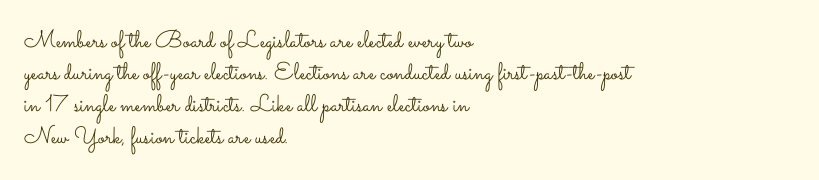
Q: Is the text bold? A: No.
Q: Is the text italic (slanted)? A: Yes.
Q: Is the text underlined? A: No.
Q: How is the paragraph aligned? A: Left-aligned.
Q: Is the spacing between letters normal or unusually wide? A: Normal.
Q: Is the spacing between lines tight, normal or loose? A: Normal.
